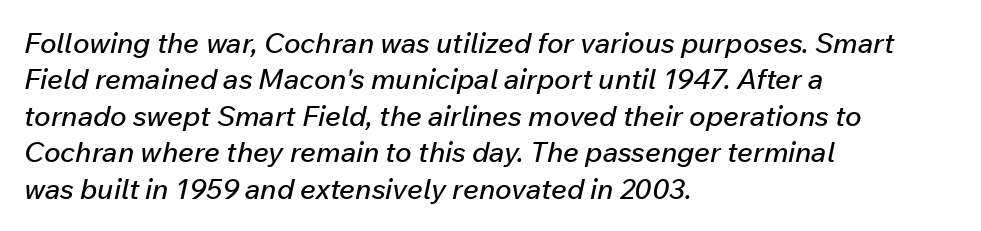
The rendering uses a moderate line-height, typical for paragraphs. The horizontal fit of the characters is conventional and even. Words float on clear page, feet unadorned. The face used here is proportionally spaced, like ordinary book or web type. Casual observation: everything's shoved over to the left.
